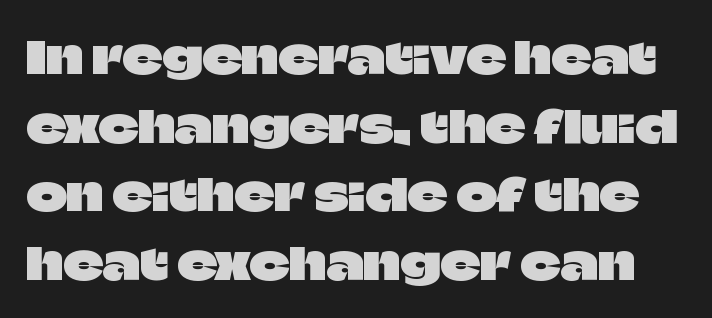
Just letters on the line, the space beneath them empty. The typeface chosen for these lines omits serifs. Think of a printed novel: that variable character pitch is what you see here. The letters stand upright; this is a roman face. In terms of leading, this rendering sits right in the middle.
